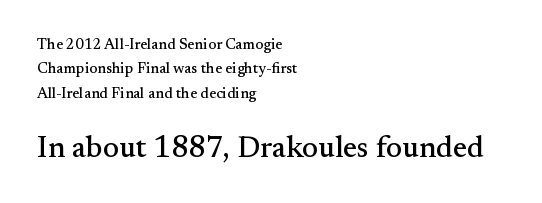
The image shows 30 px serif type, upright; set left-aligned, normal line spacing (1.63x), normal letter spacing, not underlined; the second (bottom) block is 2.0x larger; medium stroke contrast and a small x-height.
